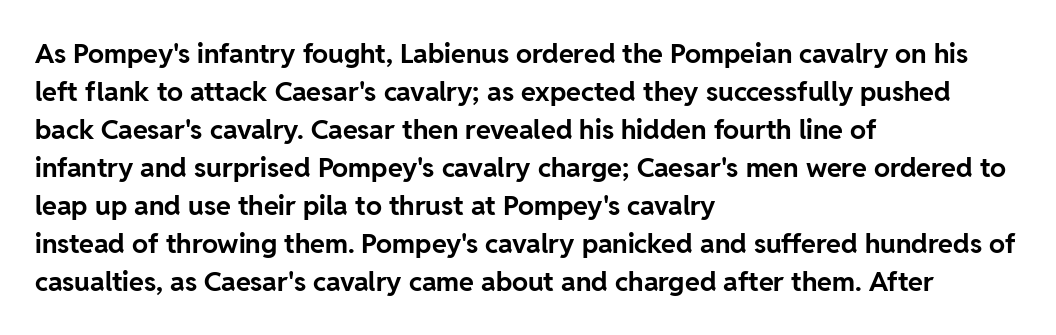
{"italic": "no", "bold": "yes", "underline": "no", "align": "left", "line_spacing": "normal", "line_spacing_ratio": 1.41, "letter_spacing": "normal", "letter_spacing_em": 0.0, "glyph_px": 27}
